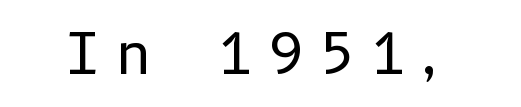
The image shows 56 px regular-weight sans-serif type, upright; set unusually wide letter spacing (+0.26 em), not underlined; low stroke contrast and a medium x-height.
